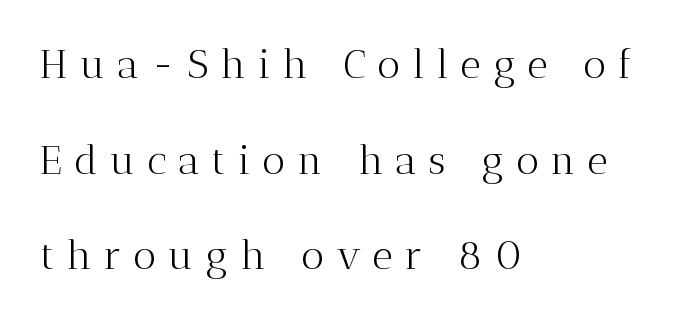
Every character sits straight up, as roman type does. The leading is generous, giving the passage an open texture. Is the type heavy? It reads as light-to-regular instead. Is this a fixed-width face? No — the glyphs have proportional, varying widths. The area under the type is left untouched.
